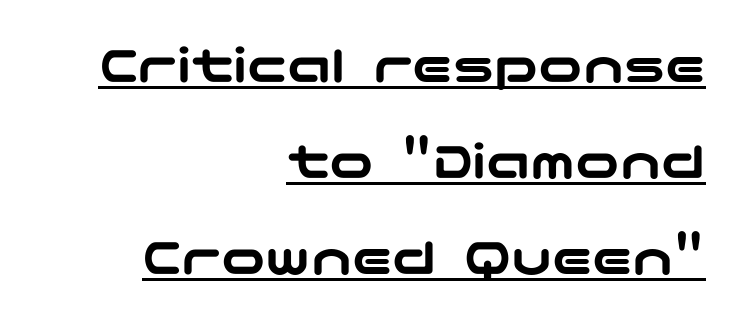
Q: Is the text italic (slanted)? A: No, it is upright.
Q: Is the typeface a serif or a sans-serif typeface? A: Sans-serif.
Q: Is the text underlined? A: Yes.
Q: How is the paragraph aligned? A: Right-aligned.
Q: Is the spacing between letters normal or unusually wide? A: Normal.
Q: Width (condensed, normal, or wide)? A: Wide.
Q: Stroke contrast? A: Low.
Q: x-height? A: Medium.
